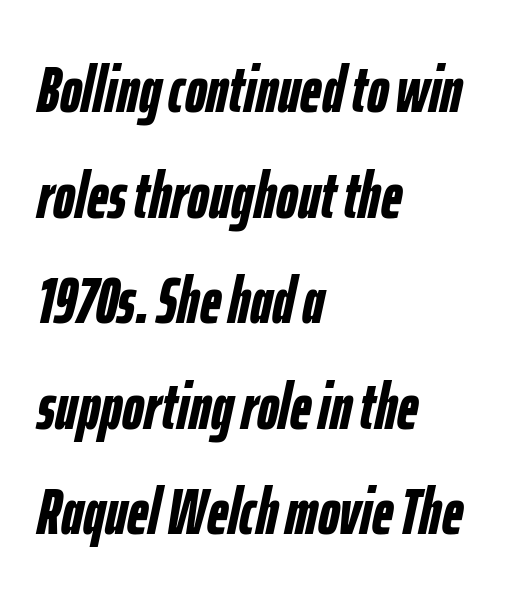
On the weight axis this lands at bold, roughly 700. Inter-character spacing is left at the font's built-in metrics. Here the designer chose a conventional face with non-uniform glyph widths. Observe the lean: these are italic letterforms. Short and long lines alike share a common starting point at left.
